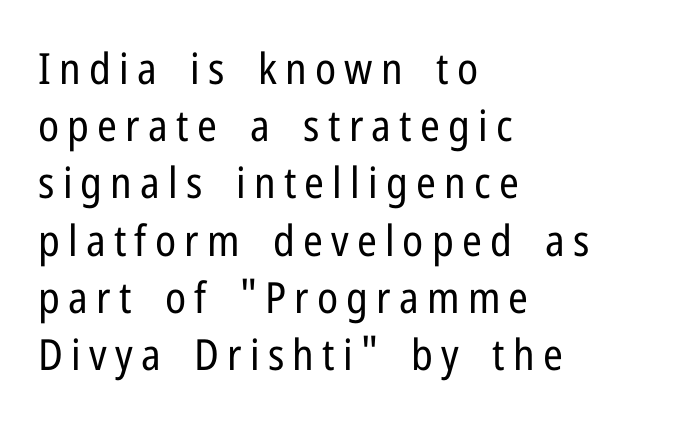
{"serif": "no", "italic": "no", "bold": "no", "weight": "regular", "width": "condensed", "stroke_contrast": "low", "x_height": "medium", "monospaced": "no", "underline": "no", "align": "left", "line_spacing": "normal", "line_spacing_ratio": 1.33, "glyph_px": 43}
